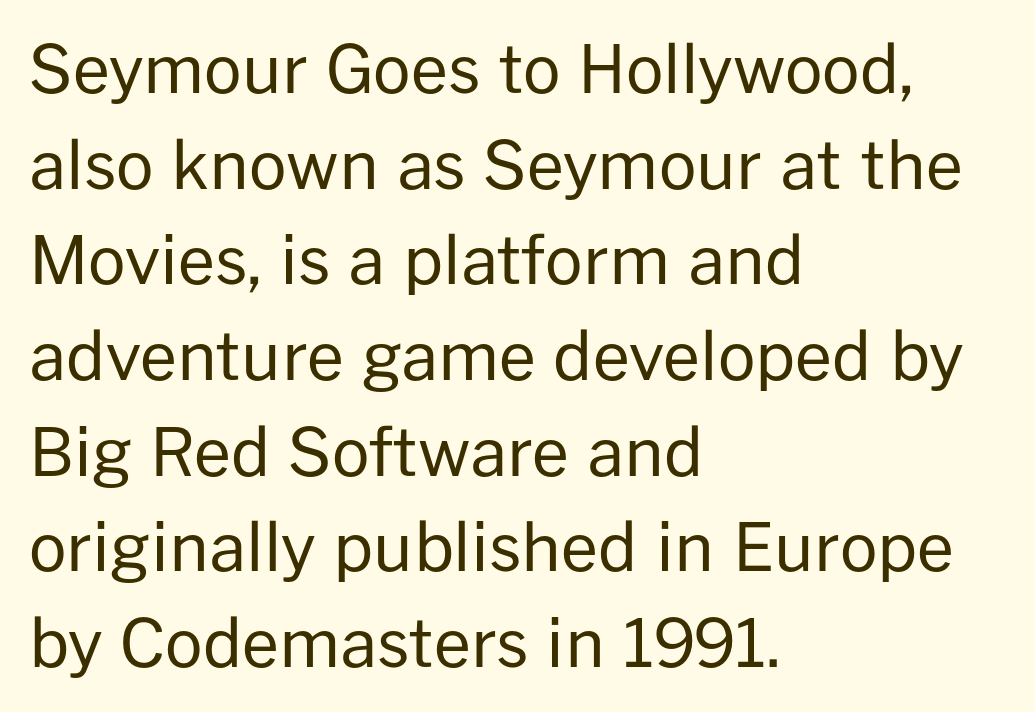
Teacher's note: observe the even left margin — that is flush-left alignment. A sans-serif font was chosen for this passage. Baseline-to-baseline distance is the conventional proportion of letter height. These lines were composed using upright roman letters.
